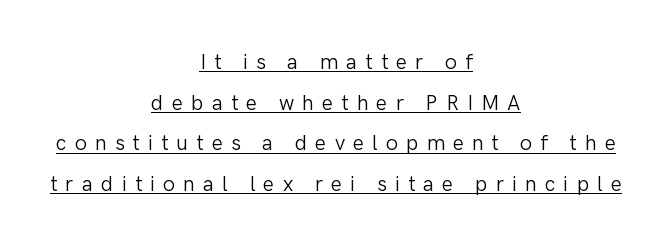
{"italic": "no", "bold": "no", "underline": "yes", "align": "center", "line_spacing": "loose", "line_spacing_ratio": 1.94, "letter_spacing": "wide", "letter_spacing_em": 0.39, "glyph_px": 21}
